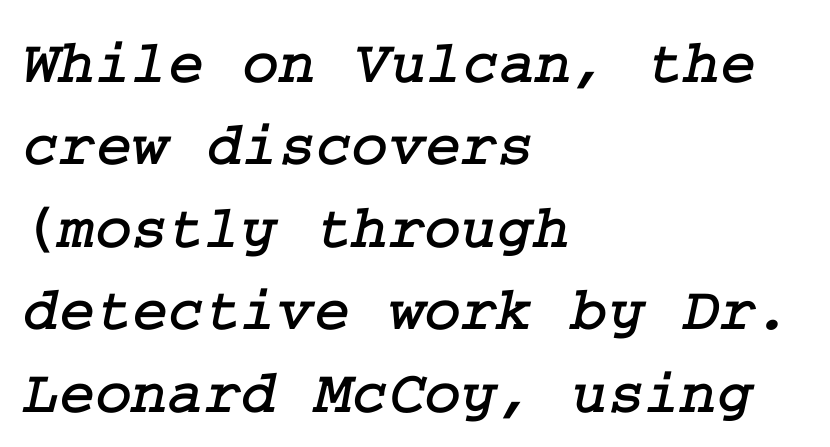
In CSS terms this would be text-align: left. These lines are composed in type with serifs. Just letters on the line, the space beneath them empty. The rows are spaced the way most documents space them.
